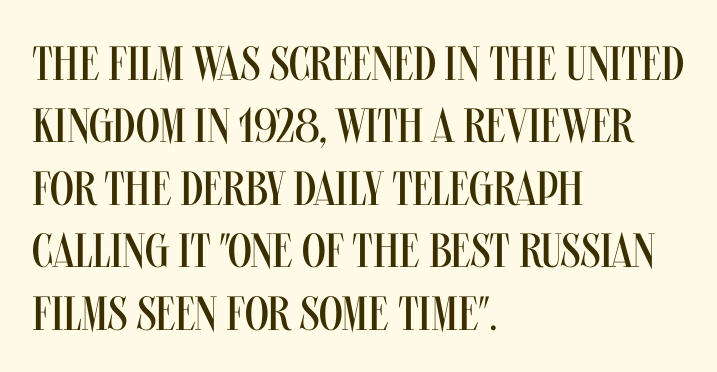
Q: Is the text bold? A: No.
Q: Is the text italic (slanted)? A: No, it is upright.
Q: Is the typeface a serif or a sans-serif typeface? A: Sans-serif.
Q: Is the text underlined? A: No.
Q: How is the paragraph aligned? A: Left-aligned.
Q: Is the spacing between letters normal or unusually wide? A: Normal.
Q: Is the spacing between lines tight, normal or loose? A: Normal.
Q: Width (condensed, normal, or wide)? A: Condensed.
Q: Stroke contrast? A: Medium.
Q: x-height? A: Large.
Q: Monospaced? A: No.
